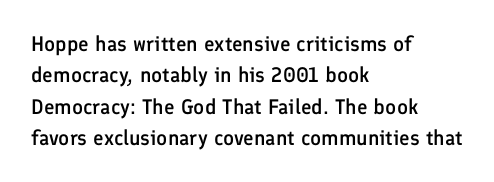
{"italic": "no", "bold": "semi", "underline": "no", "align": "left", "line_spacing": "normal", "line_spacing_ratio": 1.49, "letter_spacing": "normal", "letter_spacing_em": 0.0, "glyph_px": 21}
